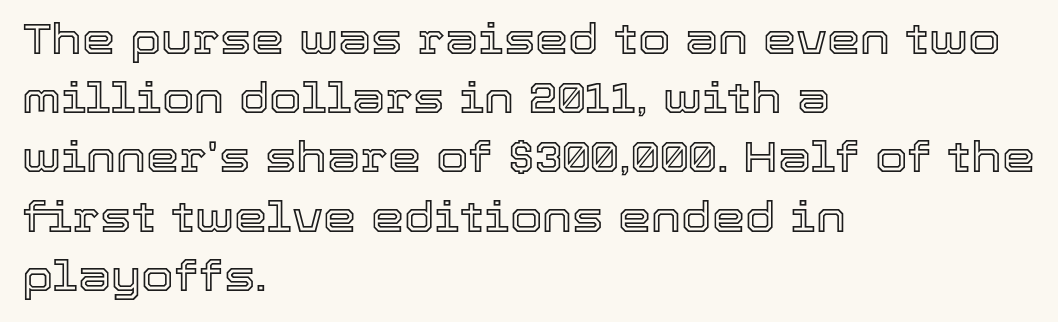
The image shows 42 px text type, upright; set left-aligned, normal line spacing (1.41x), normal letter spacing, not underlined; a medium x-height.
